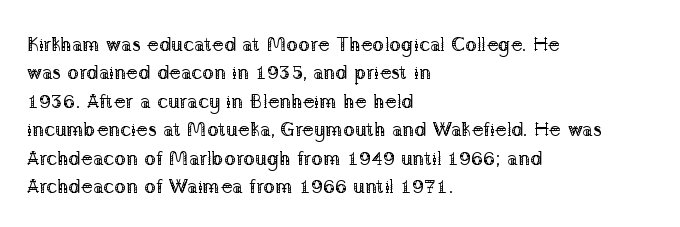
The image shows 20 px text type, upright; set left-aligned, normal line spacing (1.42x), normal letter spacing, not underlined.
